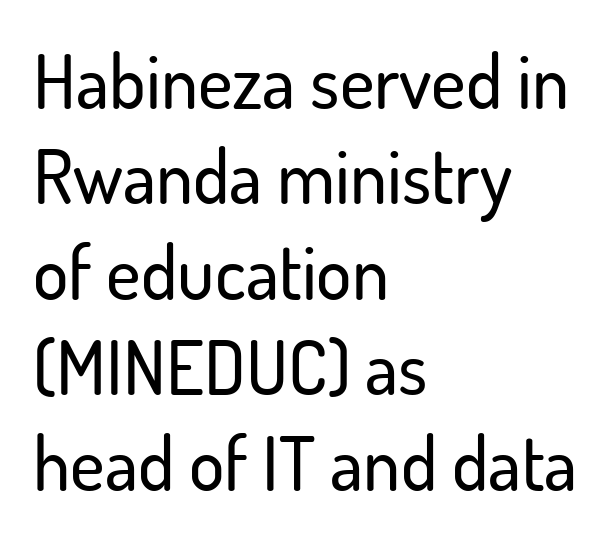
Q: Is the text italic (slanted)? A: No, it is upright.
Q: Is the typeface a serif or a sans-serif typeface? A: Sans-serif.
Q: Is the text underlined? A: No.
Q: How is the paragraph aligned? A: Left-aligned.
Q: Is the spacing between letters normal or unusually wide? A: Normal.
Q: Is the spacing between lines tight, normal or loose? A: Normal.
Q: Width (condensed, normal, or wide)? A: Normal.
Q: Stroke contrast? A: Low.
Q: x-height? A: Small.
Q: Monospaced? A: No.
